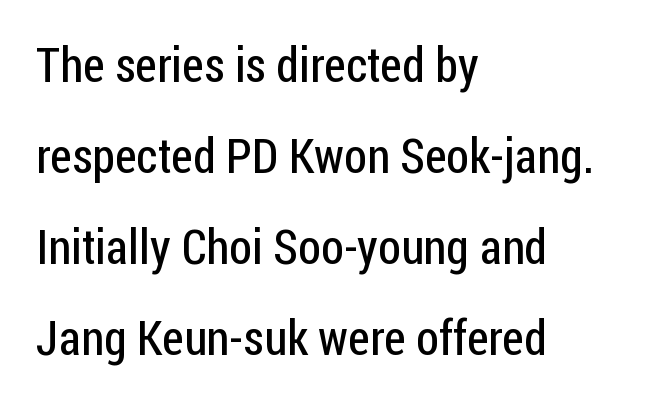
Think of a printed novel: that variable character pitch is what you see here. The space beneath each line is pristine and unruled. Typographically, this falls in the sans-serif category. The strokes carry an ordinary text weight at most. If you drew a line through each stem, it would be perfectly vertical.
